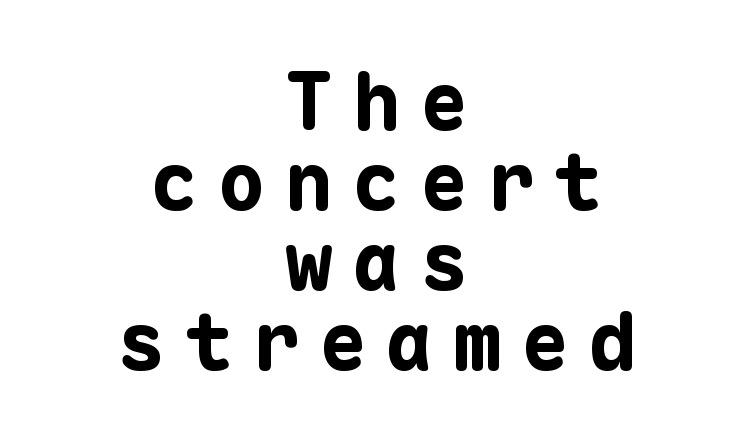
The image shows 80 px bold sans-serif type, upright, monospaced; set centered, tight line spacing (1.0x), unusually wide letter spacing (+0.24 em), not underlined; low stroke contrast and a medium x-height.
